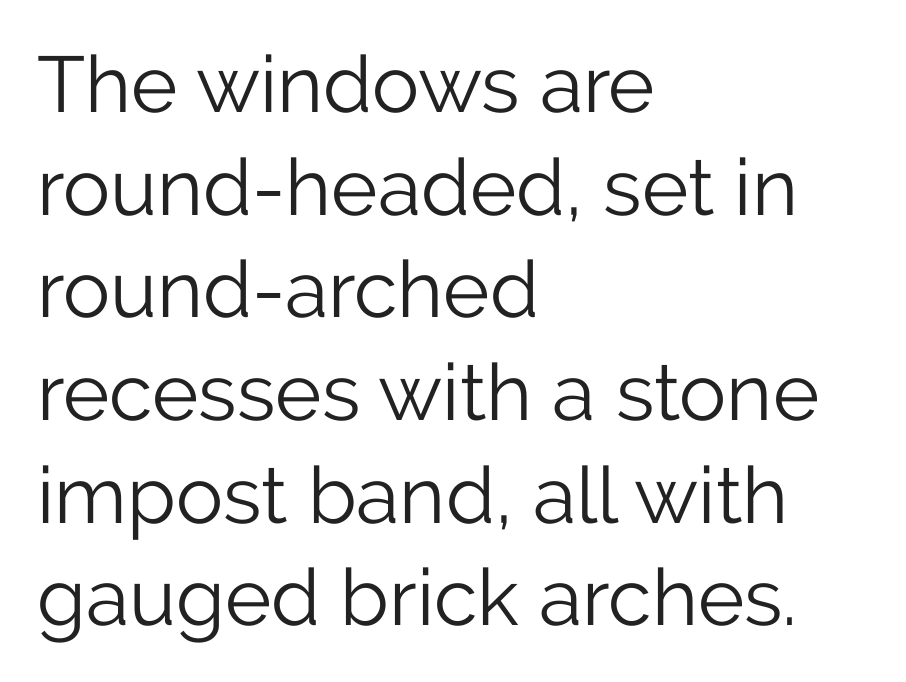
The image shows 79 px light sans-serif type, upright; set left-aligned, normal line spacing (1.3x), normal letter spacing, not underlined; low stroke contrast and a medium x-height.
